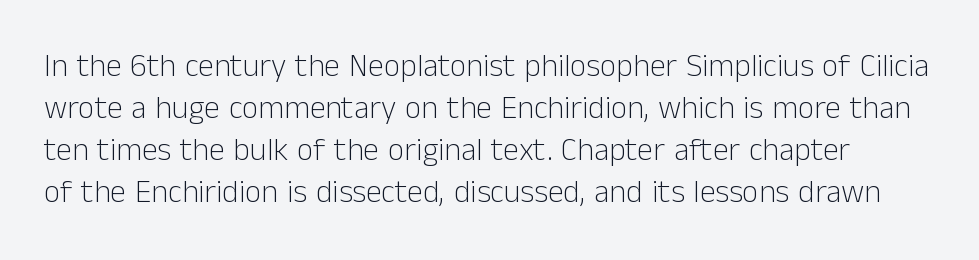
The image shows 32 px light sans-serif type, upright; set normal line spacing (1.31x), normal letter spacing, not underlined; low stroke contrast and a medium x-height.
